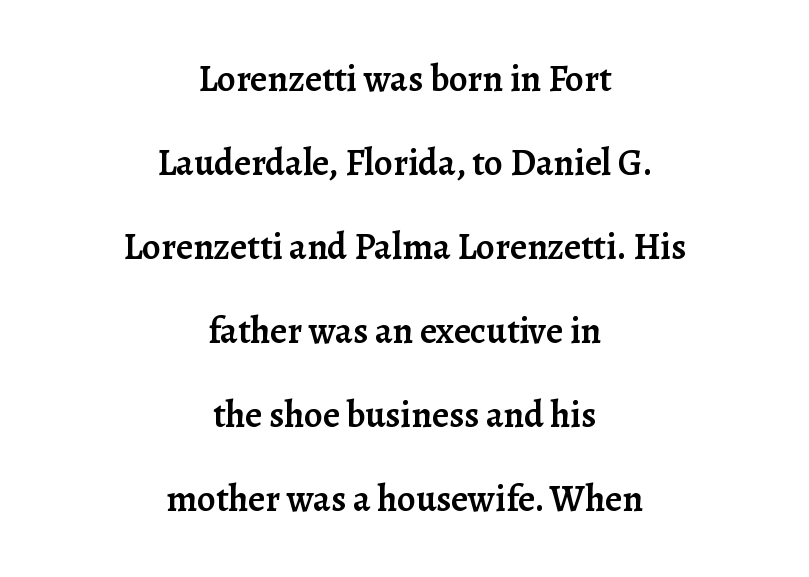
The image shows 37 px semibold serif type, upright; set centered, loose line spacing (2.27x), normal letter spacing, not underlined; low stroke contrast and a medium x-height.
